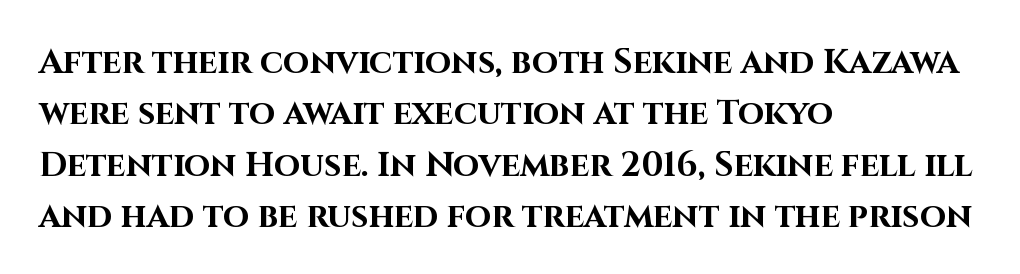
The image shows 34 px bold sans-serif type, upright; set left-aligned, normal line spacing (1.51x), normal letter spacing, not underlined; high stroke contrast and a large x-height.
